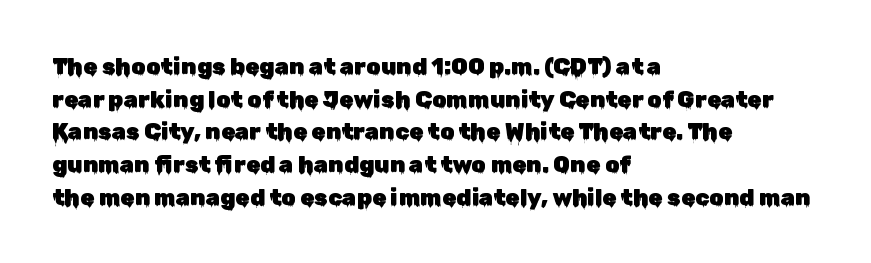
Q: Is the text italic (slanted)? A: No, it is upright.
Q: Is the text underlined? A: No.
Q: How is the paragraph aligned? A: Left-aligned.
Q: Is the spacing between letters normal or unusually wide? A: Normal.
Q: Is the spacing between lines tight, normal or loose? A: Normal.
